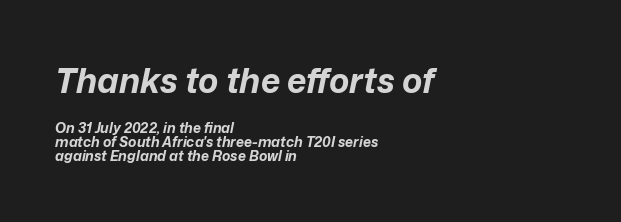
The image shows 34 px bold type, italic (leaning right); set left-aligned, tight line spacing (1.02x), normal letter spacing, not underlined; the first (top) block is 2.43x larger; low stroke contrast and a medium x-height.
